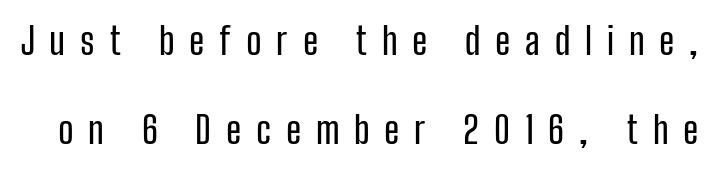
A typesetter would call this heavily tracked-out type. The type family on display is of the sans-serif kind. Bare-footed words on every line. These lines are rendered in a variable-pitch font. In terms of leading, this rendering errs on the spacious side.
